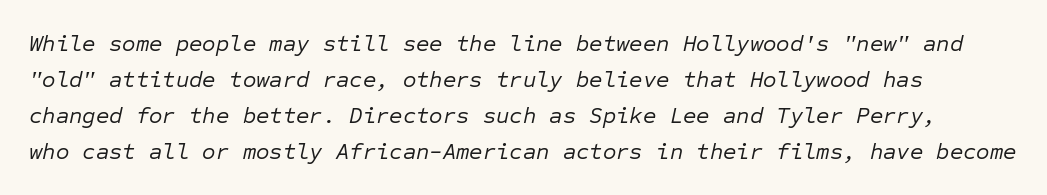
{"italic": "yes", "lean": "right", "slant_degrees": 12, "bold": "no", "underline": "no", "line_spacing": "normal", "line_spacing_ratio": 1.57, "letter_spacing": "normal", "letter_spacing_em": 0.0, "glyph_px": 23}
